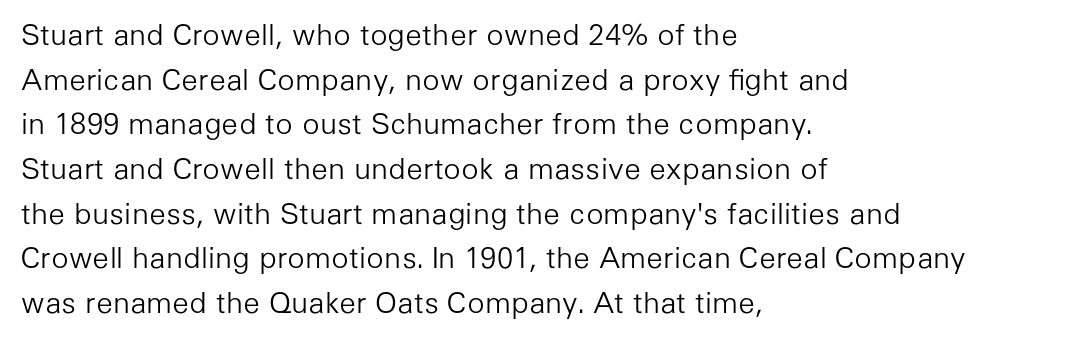
Q: Is the text bold? A: No.
Q: Is the text italic (slanted)? A: No, it is upright.
Q: Is the typeface a serif or a sans-serif typeface? A: Sans-serif.
Q: Is the text underlined? A: No.
Q: How is the paragraph aligned? A: Left-aligned.
Q: Is the spacing between letters normal or unusually wide? A: Normal.
Q: Is the spacing between lines tight, normal or loose? A: Normal.
Q: Width (condensed, normal, or wide)? A: Normal.
Q: Stroke contrast? A: Low.
Q: x-height? A: Medium.
Q: Monospaced? A: No.
